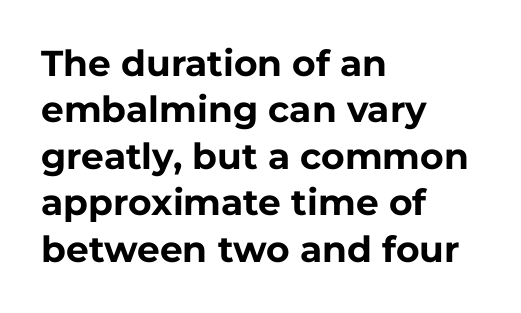
Observe the ordinary spacing: letters are neighbours, not strangers. Is there much room between lines? A standard amount, neither cramped nor airy. Do the letters lean? They stand straight. Only glyphs here, with clear space below each row. The lines in this sample share a left origin and differ only in where they stop. Letterform terminals end flat and unadorned throughout the passage.
